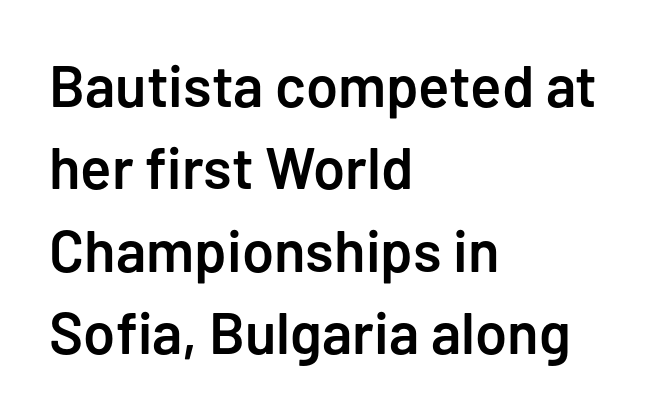
The image shows 58 px semibold sans-serif type, upright; set left-aligned, normal line spacing (1.42x), normal letter spacing, not underlined; low stroke contrast and a medium x-height.
